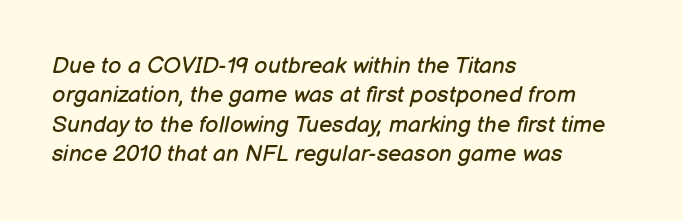
The strip under each line holds only bare page. Stems and bowls with no extra thickness — not bold. The letters sit at their default tracking, neither squeezed nor spread. The text block is weighted toward the left margin, trailing off unevenly rightward.
